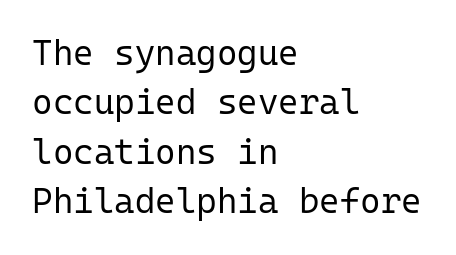
Ordinary non-slanted type is in use. A typesetter would call this monospace, since all characters share one set width. One-word summary of the alignment: left. The letterforms sit shoulder to shoulder at normal distance.
